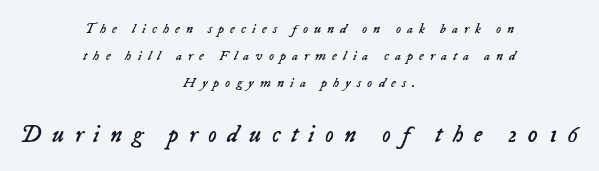
Does the lettering tilt? It does — this is italic. If you squint, the bottom block still reads clearly — it's the larger of the two. A light-to-regular cut is what we see here. The face used here is rendered with a markedly widened letterfit.
